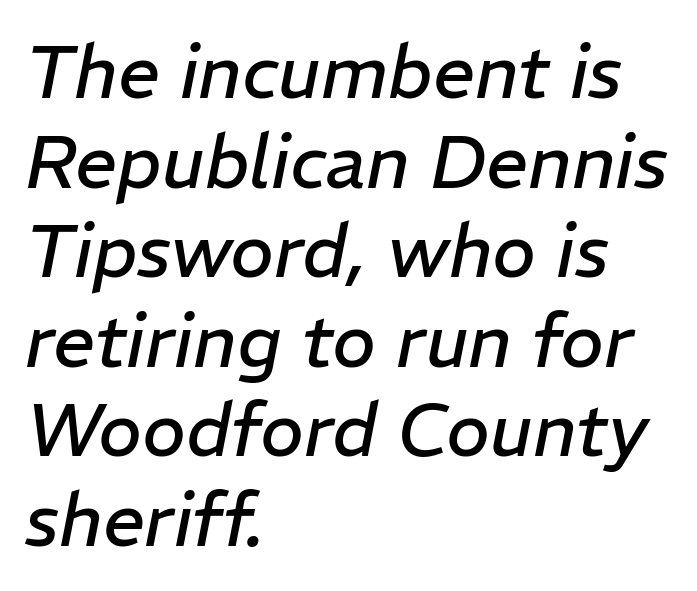
In CSS terms this would be text-align: left. The strip under each line holds only bare page. Standard letterfit; no display-style spreading of the glyphs. A light-to-regular cut is what we see here. Note the varied advance widths — an 'i' is clearly narrower than an 'm'.
